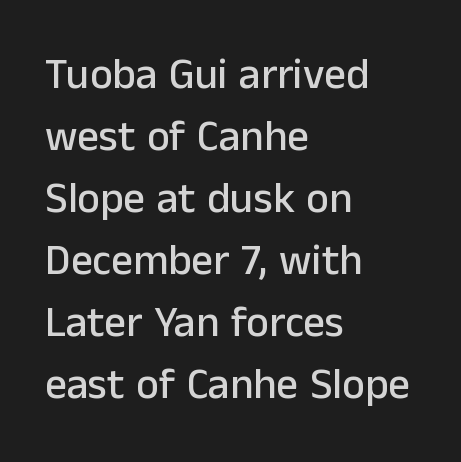
The image shows 43 px sans-serif type, upright; set left-aligned, normal line spacing (1.44x), normal letter spacing, not underlined; low stroke contrast and a medium x-height.
